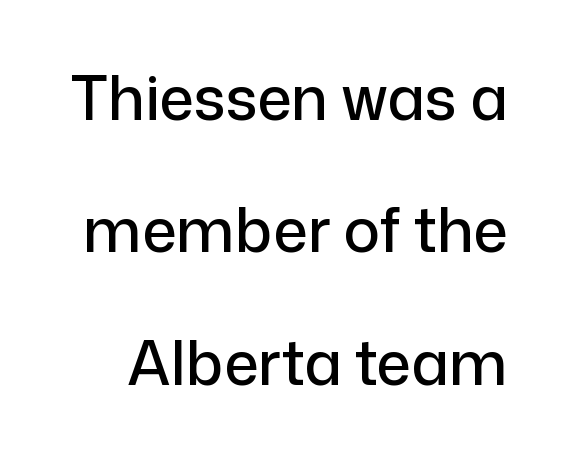
{"serif": "no", "italic": "no", "width": "normal", "stroke_contrast": "low", "x_height": "medium", "monospaced": "no", "underline": "no", "line_spacing": "loose", "line_spacing_ratio": 2.17, "letter_spacing": "normal", "letter_spacing_em": 0.0, "glyph_px": 61}
